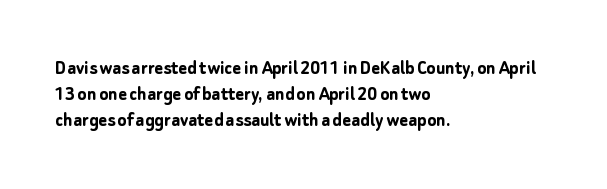
{"italic": "no", "bold": "yes", "underline": "no", "align": "left", "line_spacing": "normal", "line_spacing_ratio": 1.25, "letter_spacing": "normal", "letter_spacing_em": 0.0, "glyph_px": 21}
